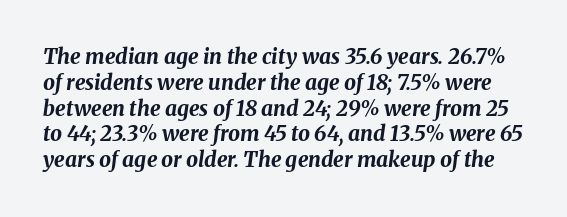
Characters are canted at an angle relative to the baseline's perpendicular. Glyph-to-glyph distance matches everyday printed text. Lines of text with bare space underneath. This is heavy type, rendered in bold.
